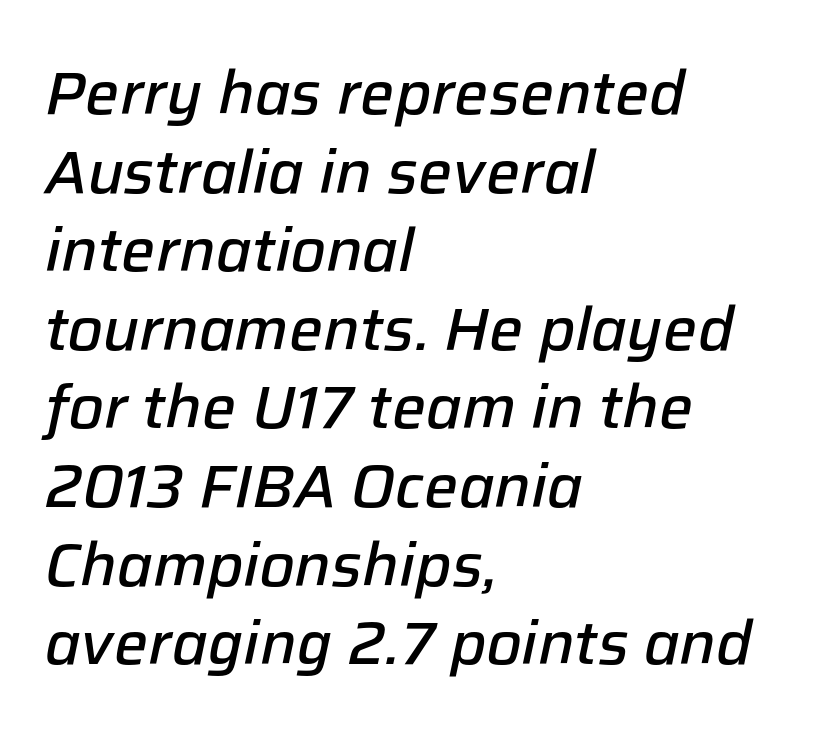
The image shows 60 px semibold type, italic (leaning right); set left-aligned, normal line spacing (1.31x), normal letter spacing, not underlined; low stroke contrast and a medium x-height.
